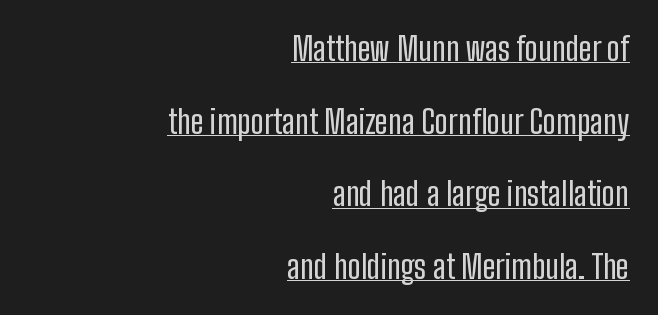
Q: Is the text italic (slanted)? A: No, it is upright.
Q: Is the typeface a serif or a sans-serif typeface? A: Sans-serif.
Q: Is the text underlined? A: Yes.
Q: How is the paragraph aligned? A: Right-aligned.
Q: Is the spacing between letters normal or unusually wide? A: Normal.
Q: Is the spacing between lines tight, normal or loose? A: Loose.
Q: Width (condensed, normal, or wide)? A: Condensed.
Q: Stroke contrast? A: Low.
Q: x-height? A: Medium.
Q: Monospaced? A: No.
